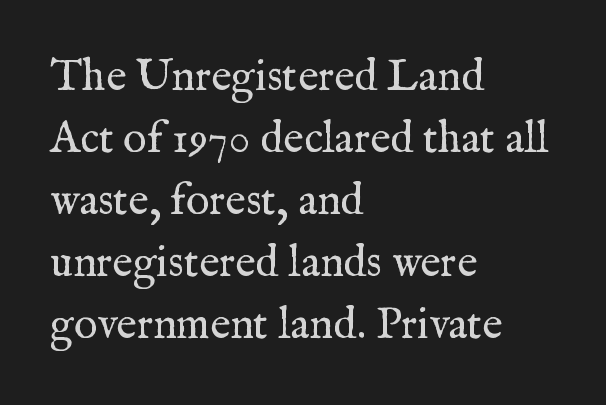
{"serif": "yes", "italic": "no", "bold": "no", "weight": "regular", "width": "normal", "stroke_contrast": "medium", "x_height": "medium", "monospaced": "no", "underline": "no", "align": "left", "line_spacing": "normal", "line_spacing_ratio": 1.41, "letter_spacing": "normal", "letter_spacing_em": 0.0, "glyph_px": 44}
